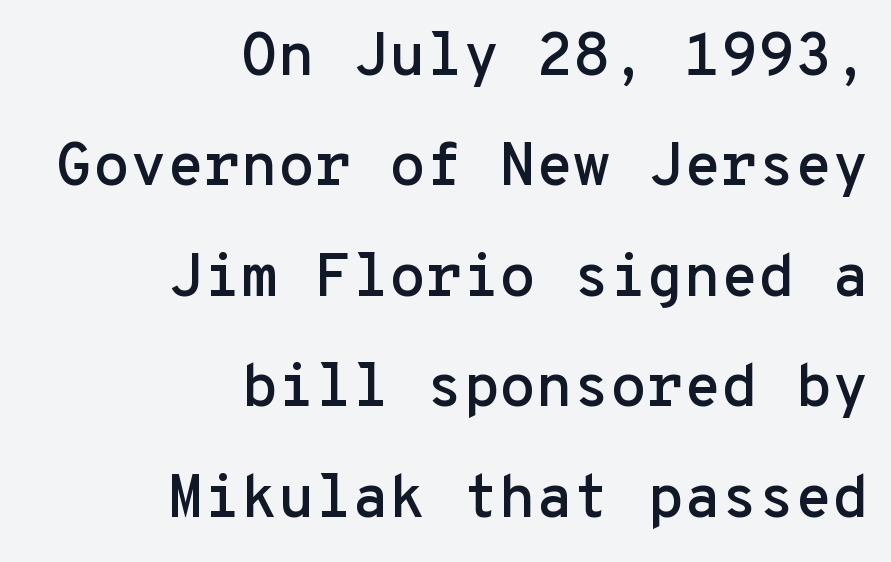
{"serif": "no", "italic": "no", "width": "normal", "stroke_contrast": "low", "x_height": "medium", "monospaced": "yes", "underline": "no", "align": "right", "line_spacing_ratio": 1.84, "letter_spacing": "normal", "letter_spacing_em": 0.0, "glyph_px": 60}
